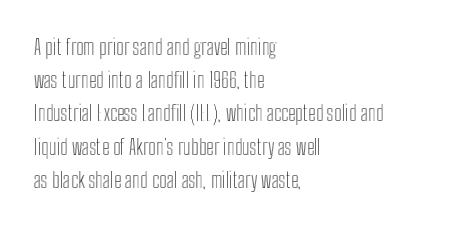
The tracking reads as untouched default to a designer's eye. Anything drawn beneath the words? Only blank space. Leading: standard. The lettering holds an erect, upright posture throughout.
